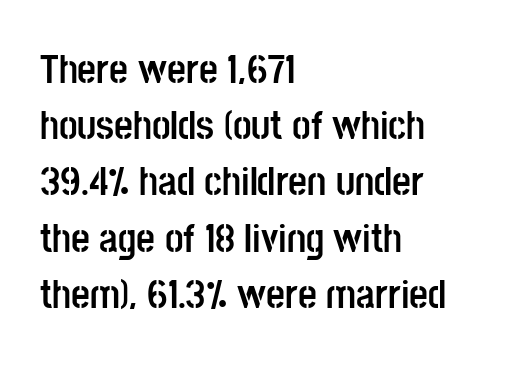
Q: Is the text bold? A: Yes.
Q: Is the text italic (slanted)? A: No, it is upright.
Q: Is the typeface a serif or a sans-serif typeface? A: Sans-serif.
Q: Is the text underlined? A: No.
Q: How is the paragraph aligned? A: Left-aligned.
Q: Is the spacing between letters normal or unusually wide? A: Normal.
Q: Is the spacing between lines tight, normal or loose? A: Normal.
Q: Width (condensed, normal, or wide)? A: Condensed.
Q: Stroke contrast? A: Low.
Q: x-height? A: Large.
Q: Monospaced? A: No.
